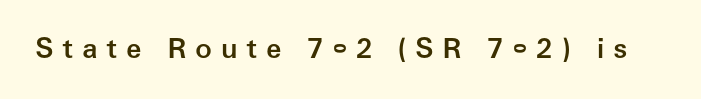
{"serif": "no", "italic": "no", "bold": "semi", "weight": "semibold", "width": "normal", "stroke_contrast": "low", "x_height": "medium", "monospaced": "no", "underline": "no", "letter_spacing": "wide", "letter_spacing_em": 0.31, "glyph_px": 28}
